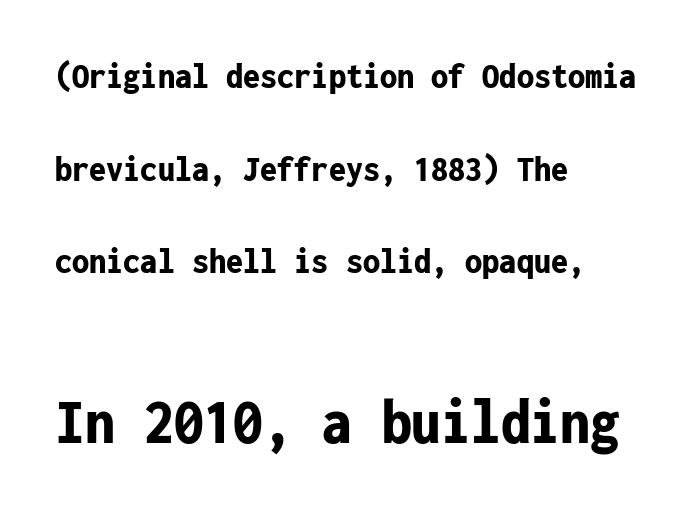
Q: Is the text bold? A: Yes.
Q: Is the text italic (slanted)? A: No, it is upright.
Q: Is the typeface a serif or a sans-serif typeface? A: Sans-serif.
Q: Is the text underlined? A: No.
Q: How is the paragraph aligned? A: Left-aligned.
Q: Is the spacing between letters normal or unusually wide? A: Normal.
Q: Is the spacing between lines tight, normal or loose? A: Loose.
Q: Which block of text is set in a larger size, the first (top) or the second (bottom)? A: The second (bottom) one.
Q: Width (condensed, normal, or wide)? A: Condensed.
Q: Stroke contrast? A: Low.
Q: x-height? A: Medium.
Q: Monospaced? A: Yes.
